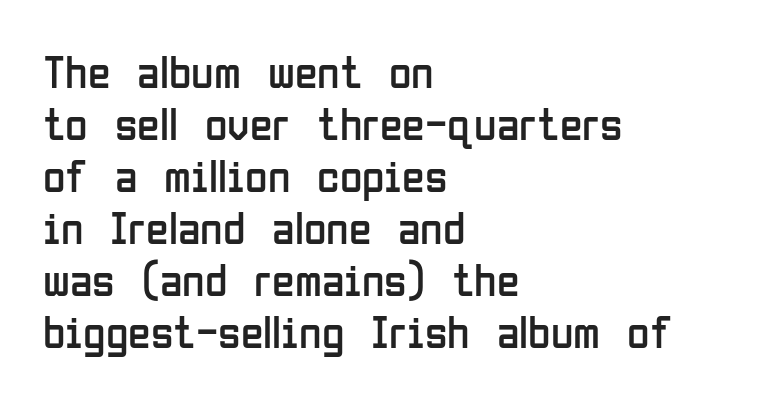
Q: Is the text bold? A: No.
Q: Is the text italic (slanted)? A: No, it is upright.
Q: Is the typeface a serif or a sans-serif typeface? A: Sans-serif.
Q: Is the text underlined? A: No.
Q: How is the paragraph aligned? A: Left-aligned.
Q: Is the spacing between letters normal or unusually wide? A: Normal.
Q: Is the spacing between lines tight, normal or loose? A: Tight.
Q: Width (condensed, normal, or wide)? A: Condensed.
Q: Stroke contrast? A: Low.
Q: x-height? A: Medium.
Q: Monospaced? A: No.
